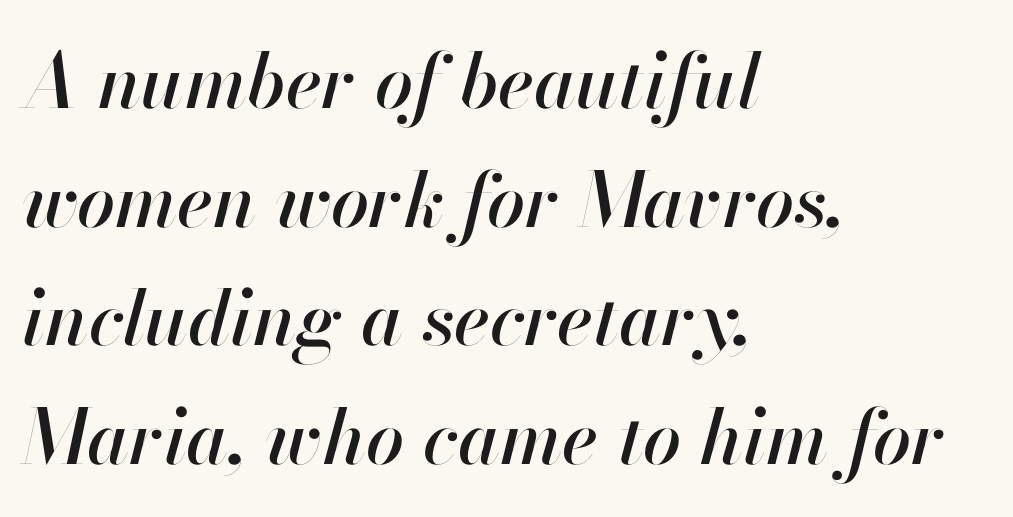
Notice how descenders clear the ascenders below comfortably — that's standard leading. The letters are slanted; this is an italic face. The gap between lines stays unmarked. Where is the straight margin? On the left.
